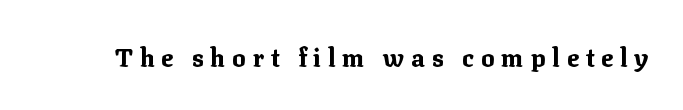
The image shows 25 px bold type, upright; set unusually wide letter spacing (+0.27 em), not underlined.
